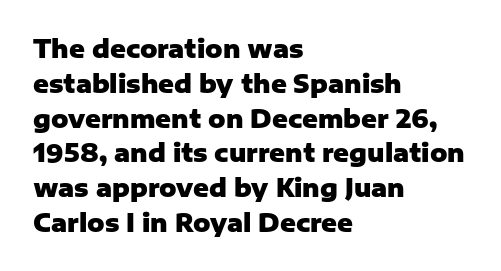
Q: Is the text bold? A: Yes.
Q: Is the text italic (slanted)? A: No, it is upright.
Q: Is the text underlined? A: No.
Q: How is the paragraph aligned? A: Left-aligned.
Q: Is the spacing between letters normal or unusually wide? A: Normal.
Q: Is the spacing between lines tight, normal or loose? A: Normal.
